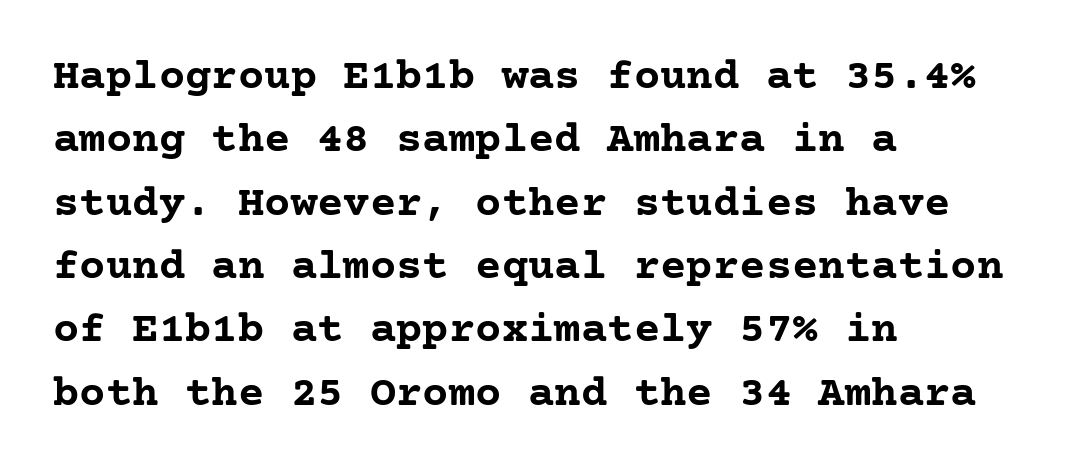
The image shows 44 px semibold serif type, upright; set left-aligned, normal line spacing (1.44x), normal letter spacing, not underlined; low stroke contrast and a medium x-height.
